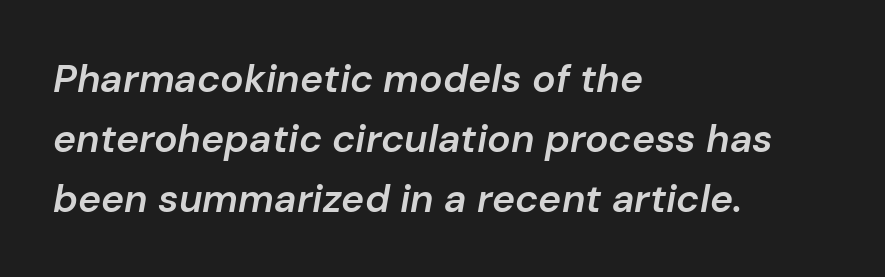
Q: Is the text bold? A: Semi-bold.
Q: Is the text italic (slanted)? A: Yes, it leans right by about 10 degrees.
Q: Is the text underlined? A: No.
Q: How is the paragraph aligned? A: Left-aligned.
Q: Is the spacing between letters normal or unusually wide? A: Normal.
Q: Is the spacing between lines tight, normal or loose? A: Normal.
Q: Width (condensed, normal, or wide)? A: Normal.
Q: Stroke contrast? A: Low.
Q: x-height? A: Medium.
Q: Monospaced? A: No.
